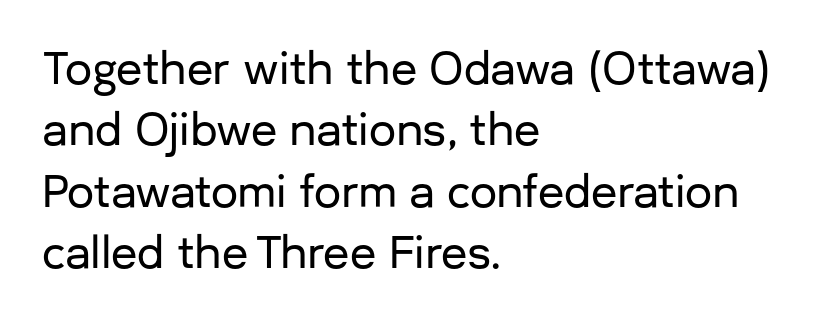
{"serif": "no", "italic": "no", "width": "normal", "stroke_contrast": "low", "x_height": "medium", "monospaced": "no", "underline": "no", "align": "left", "line_spacing": "normal", "line_spacing_ratio": 1.43, "letter_spacing": "normal", "letter_spacing_em": 0.0, "glyph_px": 43}
